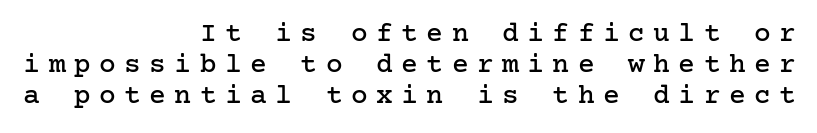
Short note: letters widely spaced. The passage shown is not underscored anywhere. The lines are packed closely together with very little leading. This is roman type, the default non-slanted kind. A typesetter would label this face a serif.
